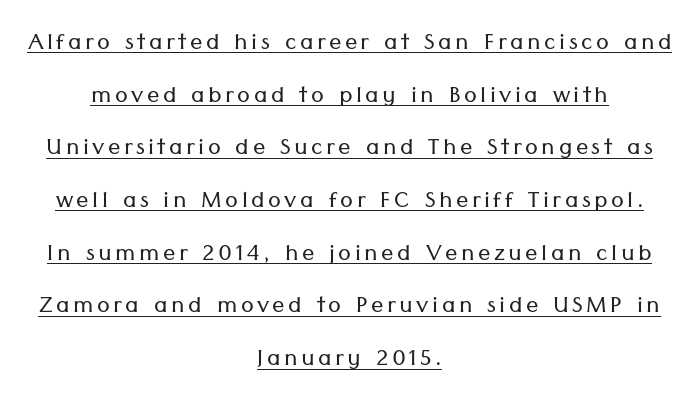
Q: Is the text bold? A: No.
Q: Is the text italic (slanted)? A: No, it is upright.
Q: Is the typeface a serif or a sans-serif typeface? A: Sans-serif.
Q: Is the text underlined? A: Yes.
Q: How is the paragraph aligned? A: Centered.
Q: Is the spacing between lines tight, normal or loose? A: Normal.
Q: Width (condensed, normal, or wide)? A: Normal.
Q: Stroke contrast? A: Low.
Q: x-height? A: Medium.
Q: Monospaced? A: No.
